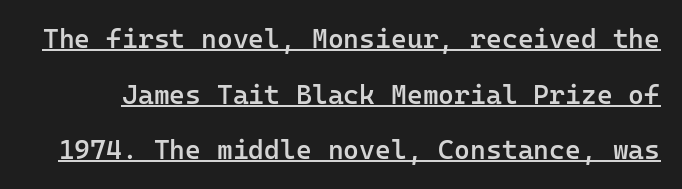
The image shows 27 px text type, upright; set loose line spacing (2.06x), normal letter spacing, underlined.
